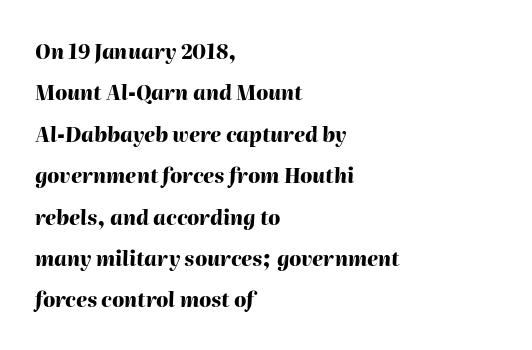
The image shows 20 px bold type, italic (leaning right); set left-aligned, loose line spacing (2.07x), normal letter spacing, not underlined.
